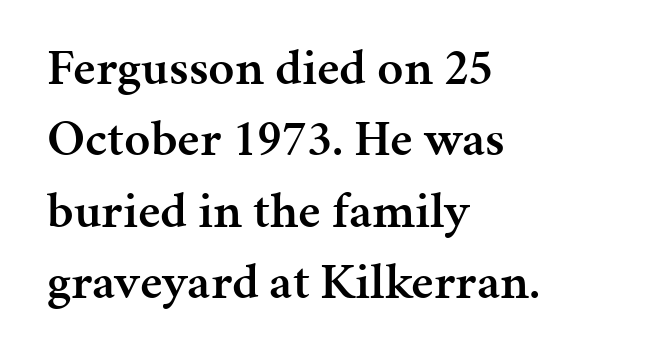
In terms of leading, this rendering sits right in the middle. Typographic density is moderately raised because the face is semibold. This rendering uses left alignment, leaving the right contour irregular. Tall strokes in this sample are plumb rather than angled. Typographically, this falls in the serif category.
